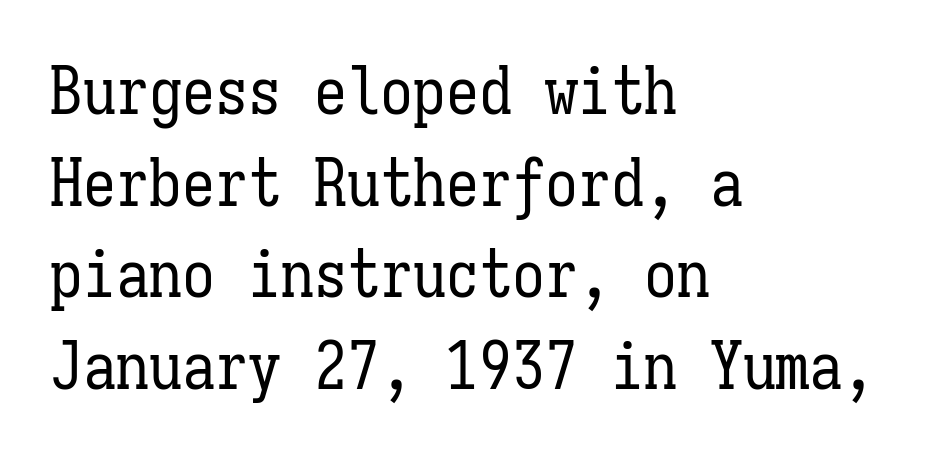
Q: Is the text bold? A: No.
Q: Is the text italic (slanted)? A: No, it is upright.
Q: Is the text underlined? A: No.
Q: How is the paragraph aligned? A: Left-aligned.
Q: Is the spacing between letters normal or unusually wide? A: Normal.
Q: Is the spacing between lines tight, normal or loose? A: Normal.
Q: Width (condensed, normal, or wide)? A: Condensed.
Q: Stroke contrast? A: Low.
Q: x-height? A: Medium.
Q: Monospaced? A: Yes.
